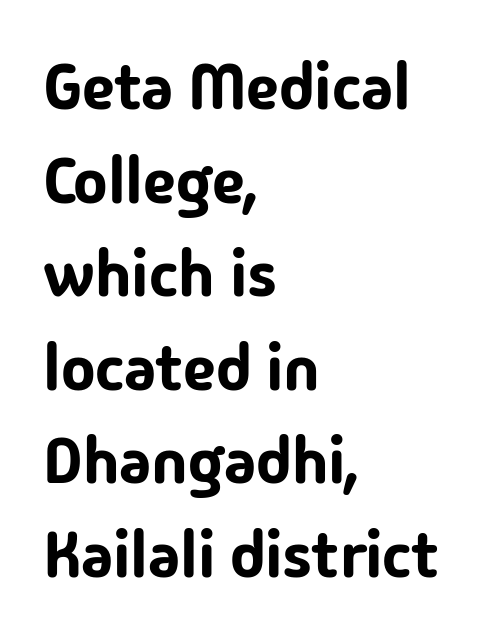
Q: Is the text italic (slanted)? A: No, it is upright.
Q: Is the typeface a serif or a sans-serif typeface? A: Sans-serif.
Q: Is the text underlined? A: No.
Q: How is the paragraph aligned? A: Left-aligned.
Q: Is the spacing between letters normal or unusually wide? A: Normal.
Q: Is the spacing between lines tight, normal or loose? A: Normal.
Q: Width (condensed, normal, or wide)? A: Normal.
Q: Stroke contrast? A: Low.
Q: x-height? A: Medium.
Q: Monospaced? A: No.
